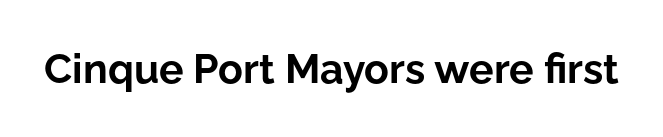
The lettering holds an erect, upright posture throughout. In terms of weight, the rendering is a true, heavy bold. Beneath every word, the page is bare. The type family on display is of the sans-serif kind. Does extra space separate the letters? No, they use regular spacing. Each letter keeps its own natural width here, so spacing adapts to shape.
